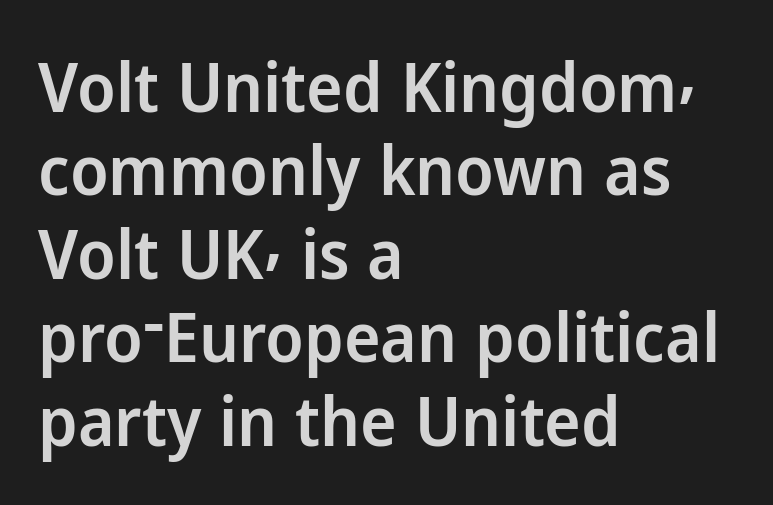
{"serif": "no", "italic": "no", "bold": "semi", "weight": "semibold", "width": "normal", "stroke_contrast": "low", "x_height": "medium", "monospaced": "no", "underline": "no", "align": "left", "line_spacing_ratio": 1.21, "letter_spacing": "normal", "letter_spacing_em": 0.0, "glyph_px": 69}
